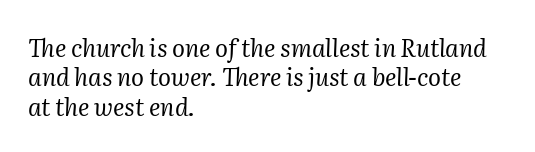
{"italic": "yes", "lean": "right", "slant_degrees": 2, "bold": "no", "underline": "no", "align": "left", "line_spacing_ratio": 1.22, "letter_spacing": "normal", "letter_spacing_em": 0.0, "glyph_px": 24}
